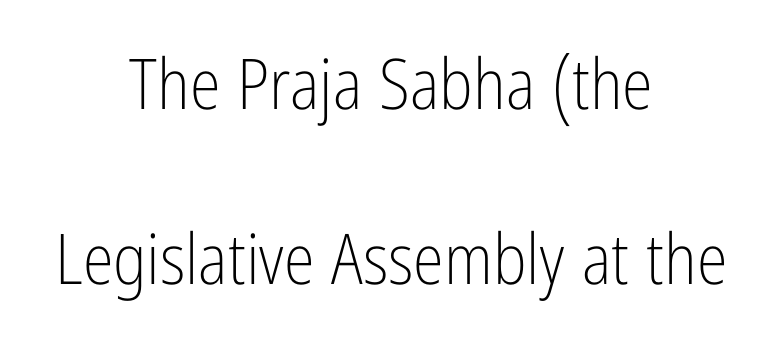
Q: Is the text bold? A: No.
Q: Is the text italic (slanted)? A: No, it is upright.
Q: Is the typeface a serif or a sans-serif typeface? A: Sans-serif.
Q: Is the text underlined? A: No.
Q: How is the paragraph aligned? A: Centered.
Q: Is the spacing between letters normal or unusually wide? A: Normal.
Q: Is the spacing between lines tight, normal or loose? A: Loose.
Q: Width (condensed, normal, or wide)? A: Condensed.
Q: Stroke contrast? A: Low.
Q: x-height? A: Medium.
Q: Monospaced? A: No.
